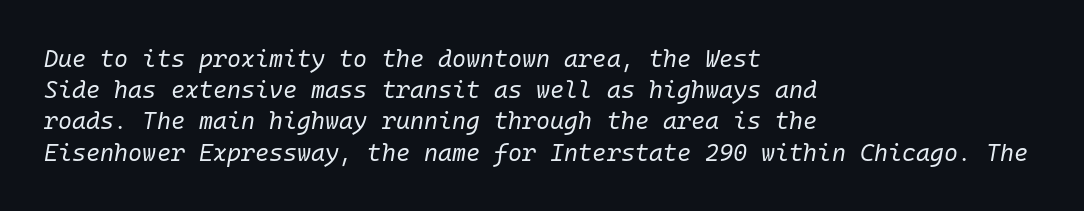
Q: Is the text bold? A: No.
Q: Is the text italic (slanted)? A: Yes, it leans right by about 10 degrees.
Q: Is the text underlined? A: No.
Q: How is the paragraph aligned? A: Left-aligned.
Q: Is the spacing between letters normal or unusually wide? A: Normal.
Q: Is the spacing between lines tight, normal or loose? A: Normal.
